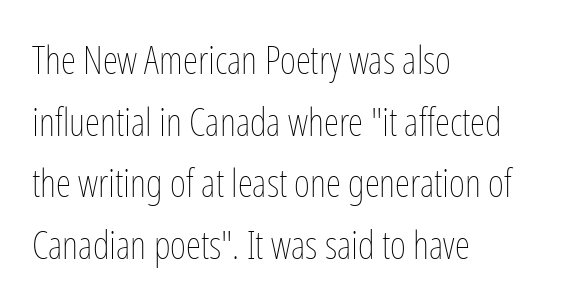
The image shows 39 px thin, condensed type, upright; set left-aligned, normal line spacing (1.58x), normal letter spacing, not underlined; low stroke contrast and a medium x-height.
